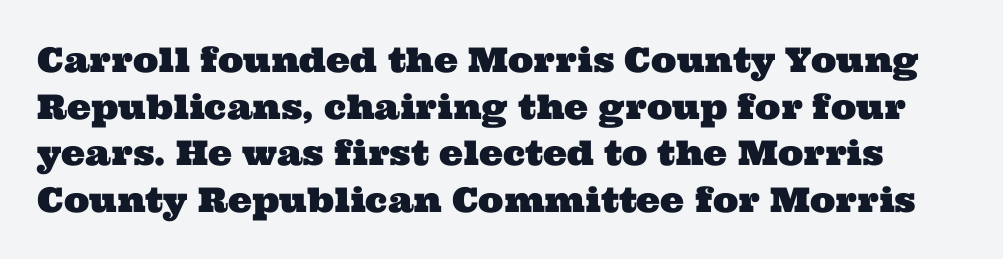
The image shows 34 px wide serif type; set normal line spacing (1.37x), normal letter spacing, not underlined; medium stroke contrast and a medium x-height.
